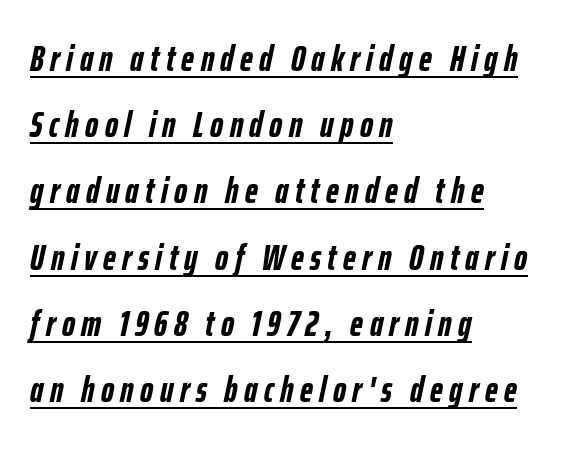
The image shows 36 px semibold, condensed type, italic (leaning right); set left-aligned, line spacing 1.84x, underlined; low stroke contrast and a medium x-height.
